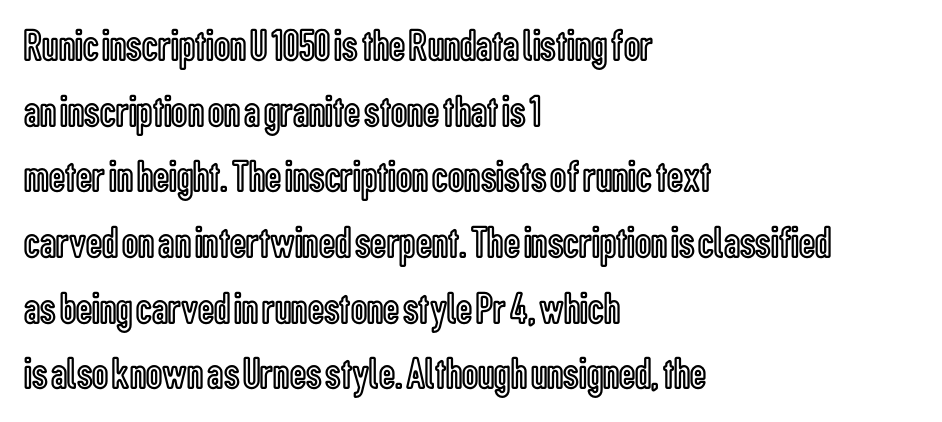
Q: Is the text italic (slanted)? A: No, it is upright.
Q: Is the text underlined? A: No.
Q: How is the paragraph aligned? A: Left-aligned.
Q: Is the spacing between letters normal or unusually wide? A: Normal.
Q: Is the spacing between lines tight, normal or loose? A: Normal.
Q: Width (condensed, normal, or wide)? A: Condensed.
Q: x-height? A: Medium.
Q: Monospaced? A: No.
